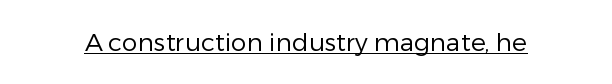
Q: Is the text bold? A: No.
Q: Is the text italic (slanted)? A: No, it is upright.
Q: Is the text underlined? A: Yes.
Q: Is the spacing between letters normal or unusually wide? A: Normal.
